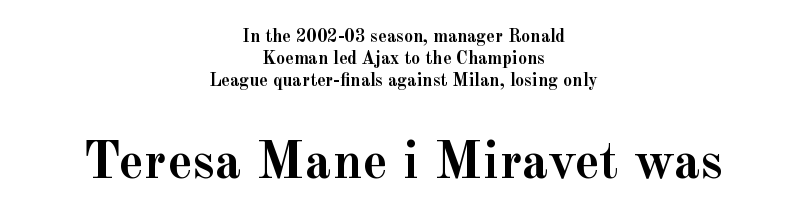
Weight check: bold — yes, fully. Short and long lines alike share a common midpoint. Descenders hang freely into open space. The tracking reads as untouched default to a designer's eye.
